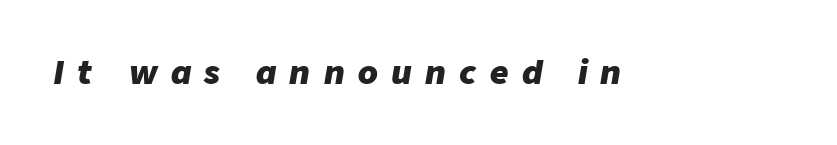
Q: Is the text bold? A: Yes.
Q: Is the text italic (slanted)? A: Yes, it leans right by about 9 degrees.
Q: Is the text underlined? A: No.
Q: Is the spacing between letters normal or unusually wide? A: Unusually wide.
Q: Width (condensed, normal, or wide)? A: Normal.
Q: Stroke contrast? A: Low.
Q: x-height? A: Medium.
Q: Monospaced? A: No.
